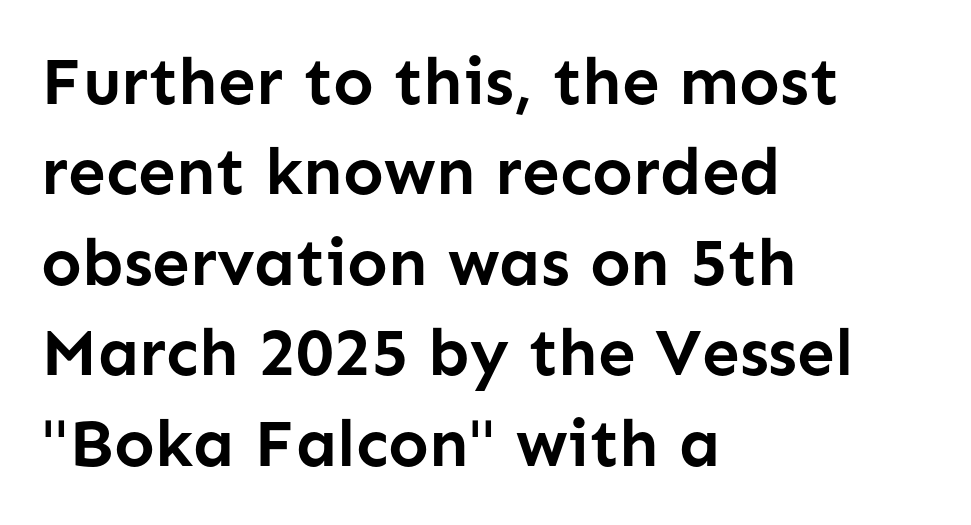
{"serif": "no", "italic": "no", "bold": "yes", "weight": "semibold", "width": "normal", "stroke_contrast": "low", "x_height": "medium", "monospaced": "no", "underline": "no", "align": "left", "line_spacing": "normal", "line_spacing_ratio": 1.35, "letter_spacing": "normal", "letter_spacing_em": 0.0, "glyph_px": 67}
